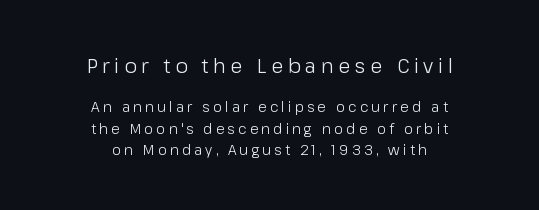
Characters remain perfectly vertical along every line. Between these two stacked blocks, the higher one wins on size. Bold? No — there's no thickening of the strokes. Just letters on the line, the space beneath them empty.
